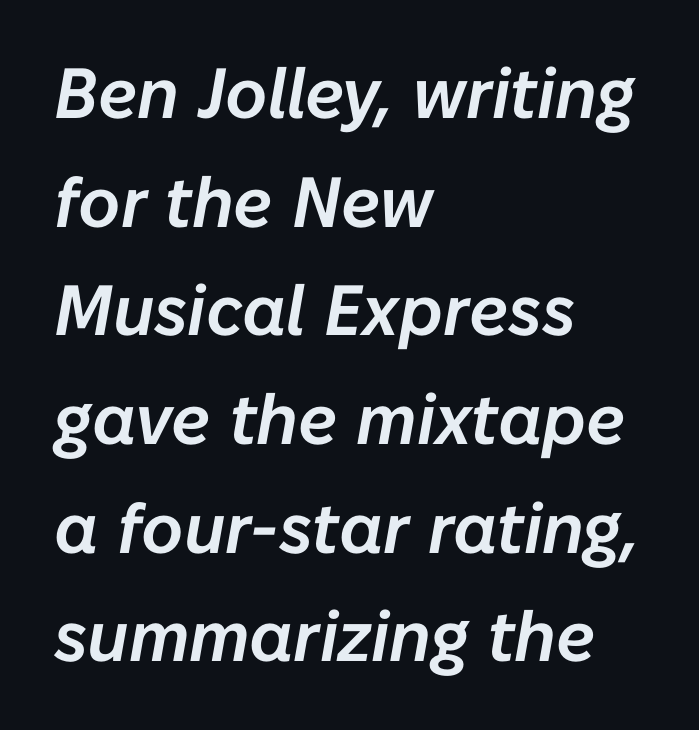
The passage is arranged the way most books set body copy — flush left. Each new line begins a customary step beneath the previous one. Character widths vary here, with narrow letters taking less room than wide ones. Words appear dense and cohesive because spacing is normal. A typesetter would mark this as italic. The passage shown is not underscored anywhere.
